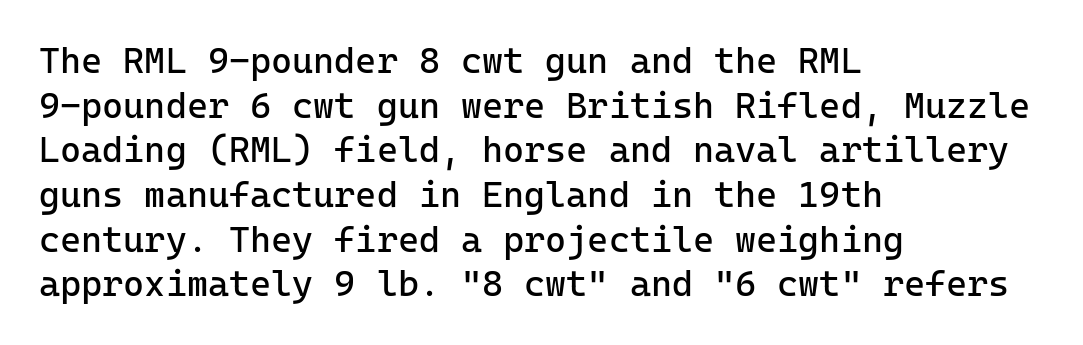
The image shows 36 px regular-weight sans-serif type, upright, monospaced; set left-aligned, line spacing 1.24x, normal letter spacing, not underlined; low stroke contrast and a medium x-height.
